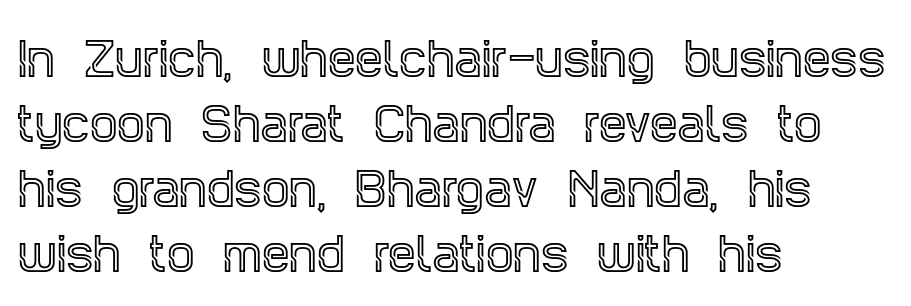
Q: Is the text italic (slanted)? A: No, it is upright.
Q: Is the typeface a serif or a sans-serif typeface? A: Serif.
Q: Is the text underlined? A: No.
Q: How is the paragraph aligned? A: Left-aligned.
Q: Is the spacing between letters normal or unusually wide? A: Normal.
Q: Is the spacing between lines tight, normal or loose? A: Normal.
Q: Width (condensed, normal, or wide)? A: Condensed.
Q: x-height? A: Large.
Q: Monospaced? A: No.
